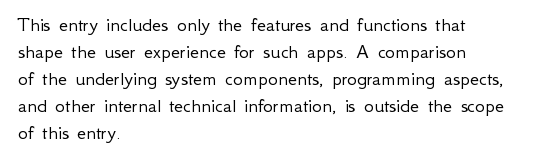
The image shows 21 px text type, upright; set left-aligned, normal line spacing (1.29x), normal letter spacing, not underlined.
